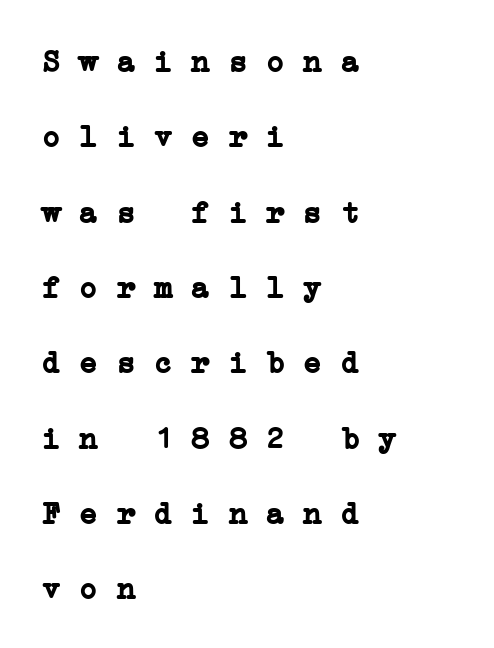
Q: Is the text bold? A: Yes.
Q: Is the typeface a serif or a sans-serif typeface? A: Serif.
Q: Is the text underlined? A: No.
Q: How is the paragraph aligned? A: Left-aligned.
Q: Is the spacing between letters normal or unusually wide? A: Normal.
Q: Is the spacing between lines tight, normal or loose? A: Loose.
Q: Width (condensed, normal, or wide)? A: Wide.
Q: Stroke contrast? A: Low.
Q: x-height? A: Medium.
Q: Monospaced? A: Yes.
